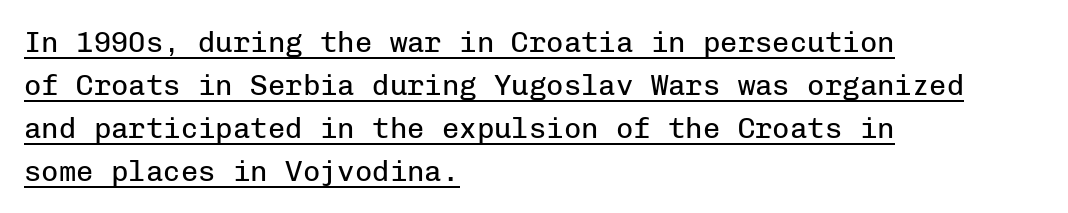
Q: Is the text bold? A: No.
Q: Is the text italic (slanted)? A: No, it is upright.
Q: Is the typeface a serif or a sans-serif typeface? A: Sans-serif.
Q: Is the text underlined? A: Yes.
Q: How is the paragraph aligned? A: Left-aligned.
Q: Is the spacing between letters normal or unusually wide? A: Normal.
Q: Is the spacing between lines tight, normal or loose? A: Normal.
Q: Width (condensed, normal, or wide)? A: Normal.
Q: Stroke contrast? A: Low.
Q: x-height? A: Medium.
Q: Monospaced? A: Yes.
